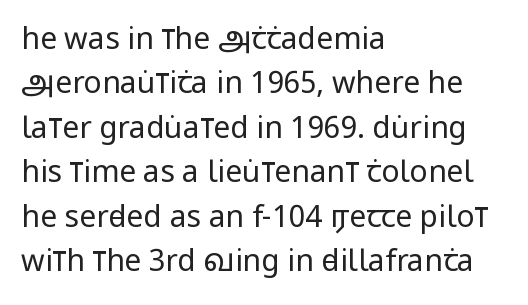
Q: Is the text bold? A: No.
Q: Is the text italic (slanted)? A: No, it is upright.
Q: Is the typeface a serif or a sans-serif typeface? A: Sans-serif.
Q: Is the text underlined? A: No.
Q: How is the paragraph aligned? A: Left-aligned.
Q: Is the spacing between letters normal or unusually wide? A: Normal.
Q: Is the spacing between lines tight, normal or loose? A: Normal.
Q: Width (condensed, normal, or wide)? A: Condensed.
Q: Stroke contrast? A: Low.
Q: x-height? A: Large.
Q: Monospaced? A: No.
